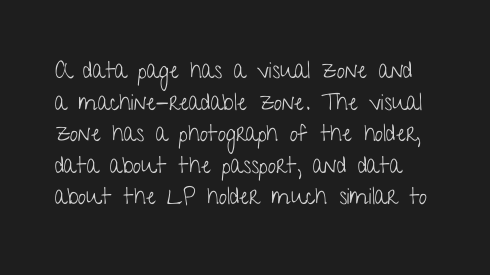
{"italic": "no", "bold": "no", "underline": "no", "line_spacing": "normal", "line_spacing_ratio": 1.37, "letter_spacing": "normal", "letter_spacing_em": 0.0, "glyph_px": 23}
